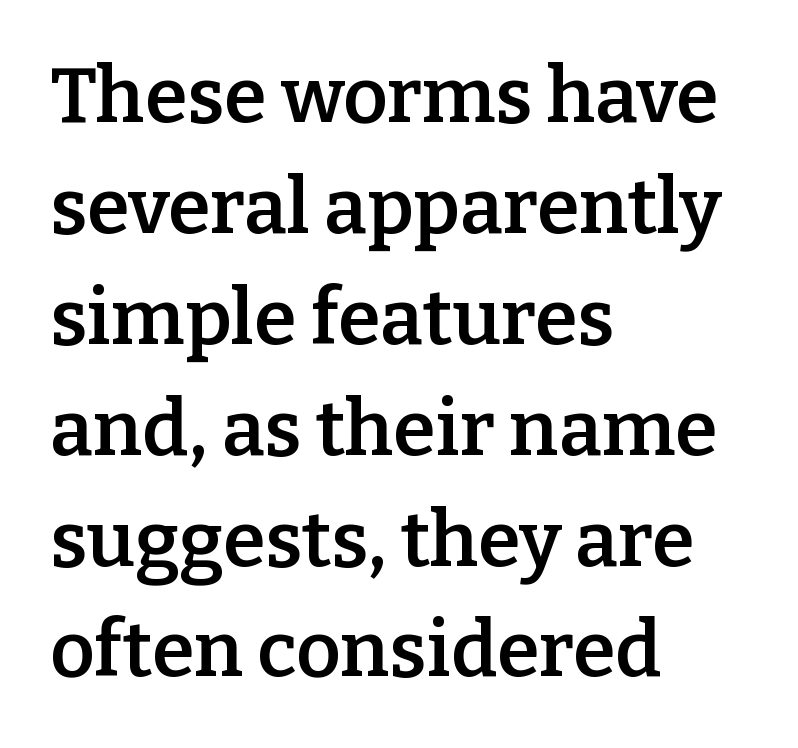
The image shows 77 px semibold serif type, upright; set left-aligned, normal line spacing (1.44x), normal letter spacing, not underlined; low stroke contrast and a medium x-height.
